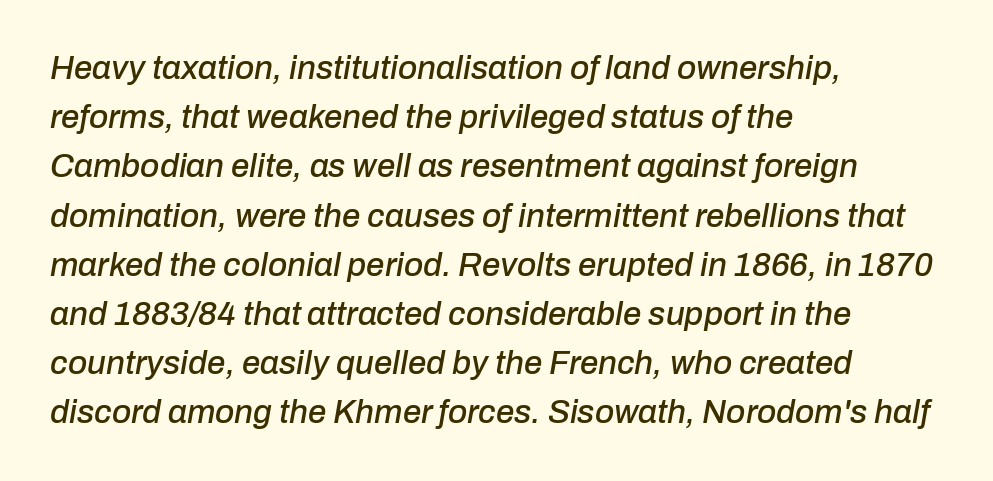
The passage shown is not underscored anywhere. Alignment: flush left. The letters advance in unequal steps, a hallmark of proportional type. Look at the tracking — it's just the regular setting, nothing added.
